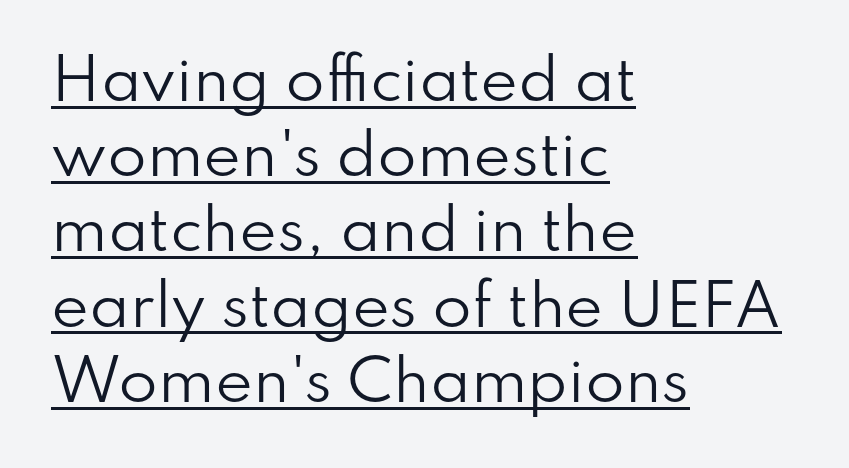
Q: Is the text bold? A: No.
Q: Is the text italic (slanted)? A: No, it is upright.
Q: Is the typeface a serif or a sans-serif typeface? A: Sans-serif.
Q: Is the text underlined? A: Yes.
Q: How is the paragraph aligned? A: Left-aligned.
Q: Is the spacing between letters normal or unusually wide? A: Normal.
Q: Is the spacing between lines tight, normal or loose? A: Normal.
Q: Width (condensed, normal, or wide)? A: Normal.
Q: Stroke contrast? A: Low.
Q: x-height? A: Small.
Q: Monospaced? A: No.
